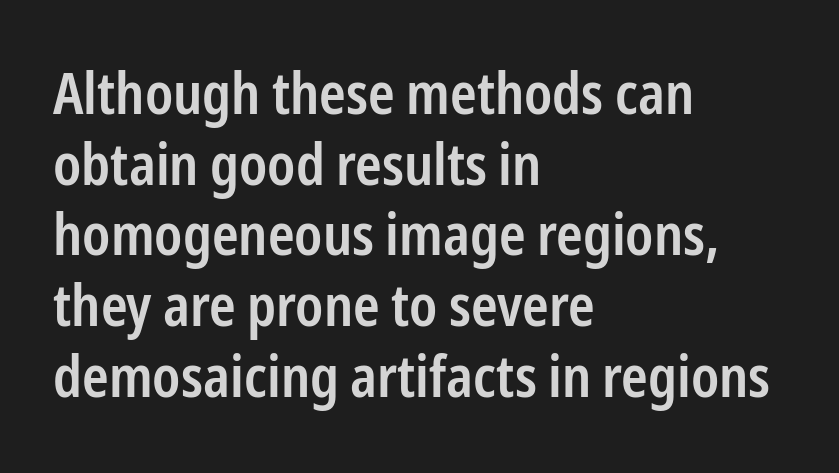
Q: Is the text bold? A: Semi-bold.
Q: Is the text italic (slanted)? A: No, it is upright.
Q: Is the typeface a serif or a sans-serif typeface? A: Sans-serif.
Q: Is the text underlined? A: No.
Q: How is the paragraph aligned? A: Left-aligned.
Q: Is the spacing between letters normal or unusually wide? A: Normal.
Q: Width (condensed, normal, or wide)? A: Condensed.
Q: Stroke contrast? A: Low.
Q: x-height? A: Medium.
Q: Monospaced? A: No.
